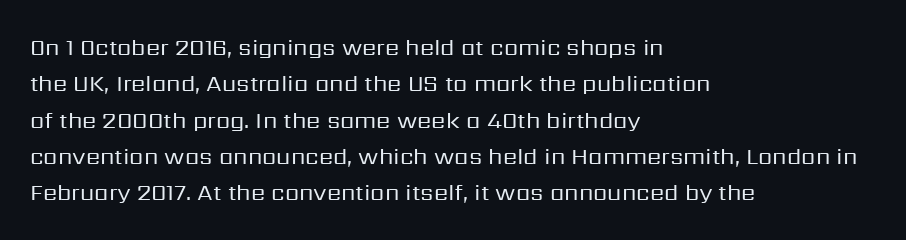
{"italic": "no", "bold": "no", "underline": "no", "align": "left", "line_spacing": "normal", "line_spacing_ratio": 1.58, "letter_spacing": "normal", "letter_spacing_em": 0.0, "glyph_px": 23}
